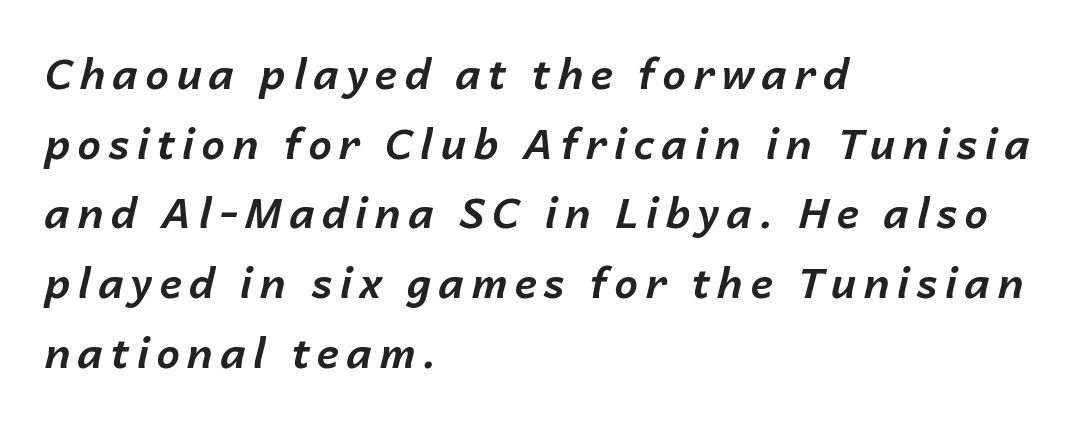
Each row of text sits above clean, open space. The text block is weighted toward the left margin, trailing off unevenly rightward. How would I describe the line gaps? Plain and ordinary. In terms of posture, this sample is oblique. This sample has the flowing, uneven cadence of proportional lettering. Typographic density is high because the face is bold.
